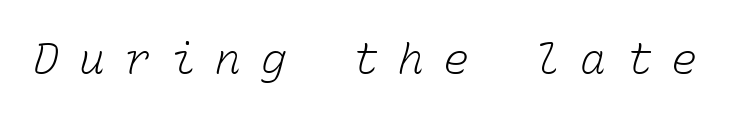
The image shows 43 px light type, monospaced; set unusually wide letter spacing (+0.46 em), not underlined; low stroke contrast and a medium x-height.
